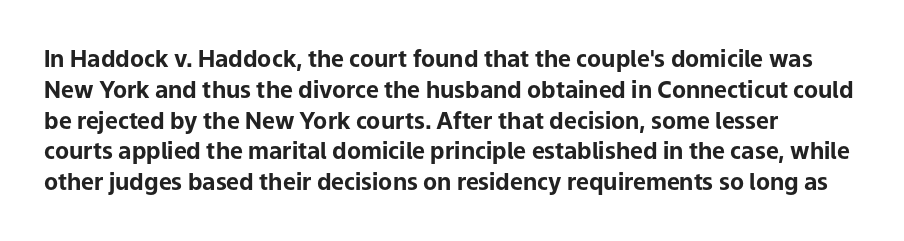
{"italic": "no", "bold": "yes", "underline": "no", "align": "left", "line_spacing": "normal", "line_spacing_ratio": 1.34, "letter_spacing": "normal", "letter_spacing_em": 0.0, "glyph_px": 23}
